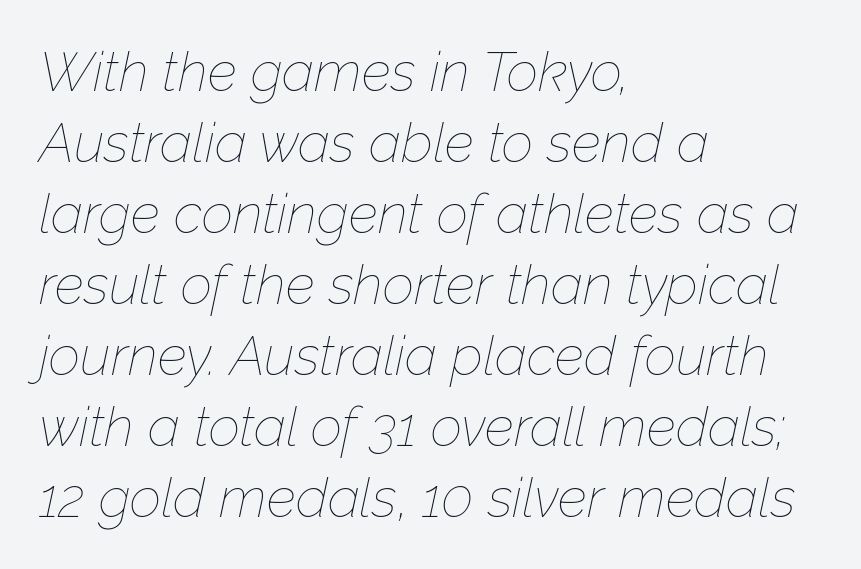
Is this a fixed-width face? No — the glyphs have proportional, varying widths. The specimen reads as italic at a glance. These lines keep a tight, regular rhythm from letter to letter. The gap between lines stays unmarked. Layout note: lines flush left.
